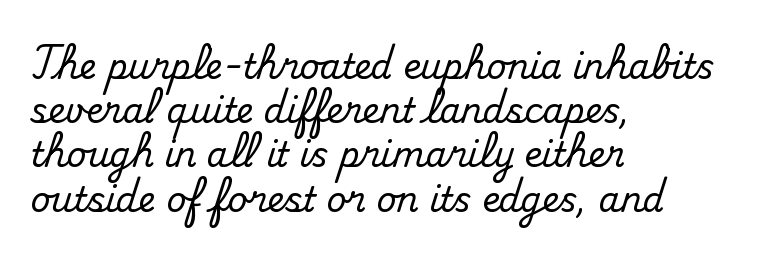
The image shows 34 px serif type; set left-aligned, normal line spacing (1.3x), normal letter spacing, not underlined; medium stroke contrast and a small x-height.
